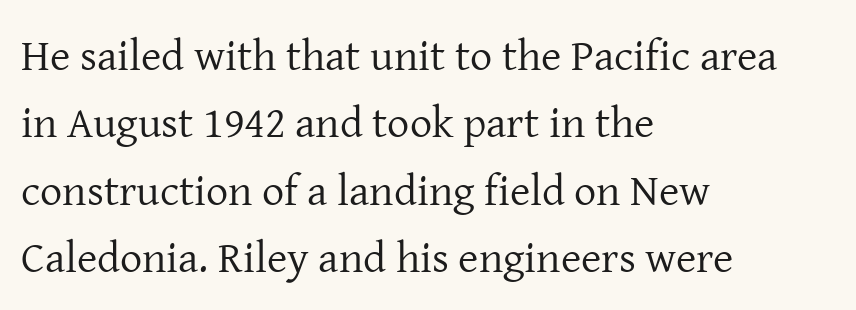
{"serif": "yes", "italic": "no", "bold": "no", "weight": "regular", "width": "normal", "stroke_contrast": "low", "x_height": "medium", "monospaced": "no", "underline": "no", "align": "left", "line_spacing": "normal", "line_spacing_ratio": 1.53, "letter_spacing": "normal", "letter_spacing_em": 0.0, "glyph_px": 44}
